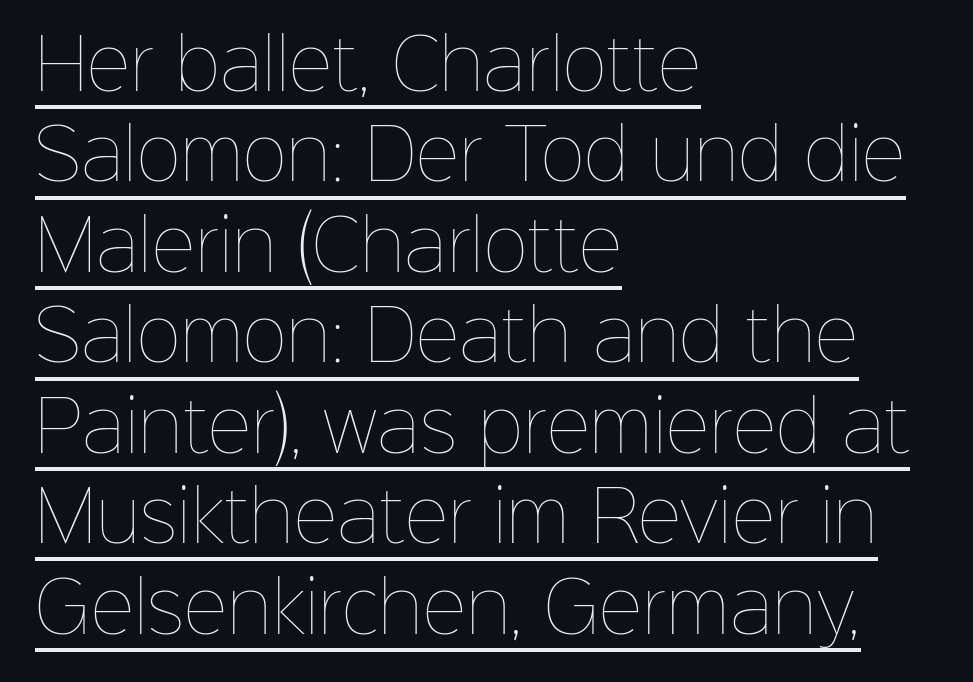
Q: Is the text bold? A: No.
Q: Is the text italic (slanted)? A: No, it is upright.
Q: Is the text underlined? A: Yes.
Q: How is the paragraph aligned? A: Left-aligned.
Q: Is the spacing between letters normal or unusually wide? A: Normal.
Q: Is the spacing between lines tight, normal or loose? A: Normal.
Q: Width (condensed, normal, or wide)? A: Normal.
Q: Stroke contrast? A: Low.
Q: x-height? A: Medium.
Q: Monospaced? A: No.
